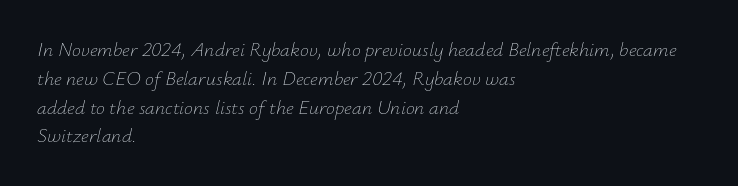
The image shows 20 px text type, italic (leaning right); set left-aligned, normal line spacing (1.44x), normal letter spacing, not underlined.
